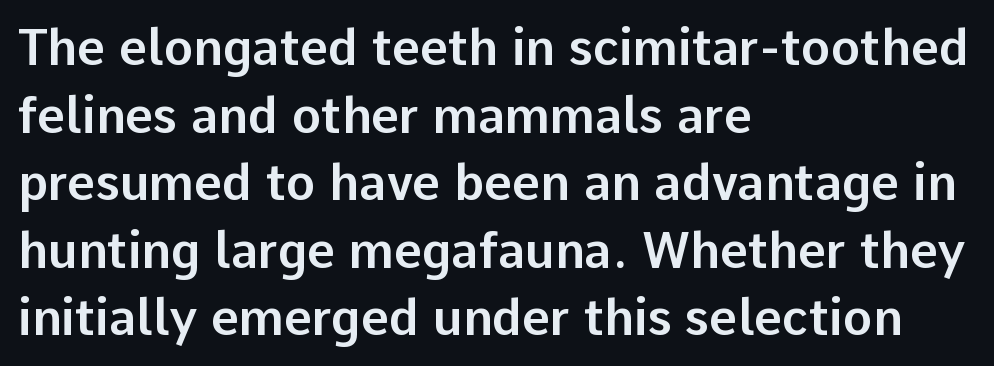
The image shows 49 px sans-serif type, upright; set left-aligned, normal line spacing (1.38x), normal letter spacing, not underlined; low stroke contrast and a medium x-height.
